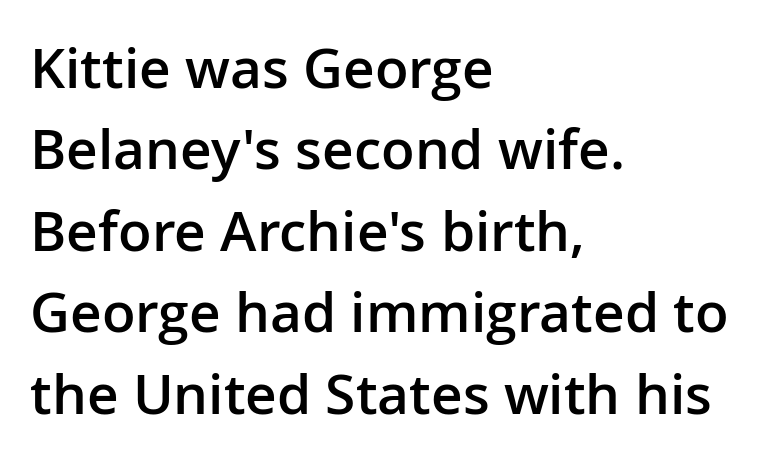
Q: Is the text bold? A: Semi-bold.
Q: Is the text italic (slanted)? A: No, it is upright.
Q: Is the typeface a serif or a sans-serif typeface? A: Sans-serif.
Q: Is the text underlined? A: No.
Q: How is the paragraph aligned? A: Left-aligned.
Q: Is the spacing between letters normal or unusually wide? A: Normal.
Q: Is the spacing between lines tight, normal or loose? A: Normal.
Q: Width (condensed, normal, or wide)? A: Normal.
Q: Stroke contrast? A: Low.
Q: x-height? A: Medium.
Q: Monospaced? A: No.
